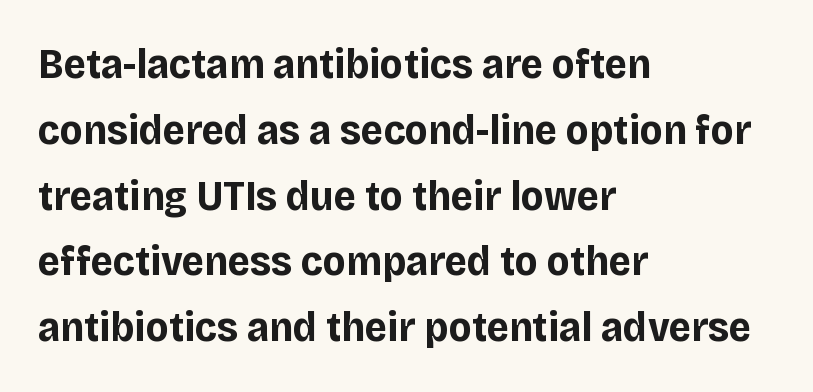
Q: Is the text bold? A: Yes.
Q: Is the text italic (slanted)? A: No, it is upright.
Q: Is the typeface a serif or a sans-serif typeface? A: Sans-serif.
Q: Is the text underlined? A: No.
Q: How is the paragraph aligned? A: Left-aligned.
Q: Is the spacing between letters normal or unusually wide? A: Normal.
Q: Is the spacing between lines tight, normal or loose? A: Normal.
Q: Width (condensed, normal, or wide)? A: Normal.
Q: Stroke contrast? A: Low.
Q: x-height? A: Large.
Q: Monospaced? A: No.
